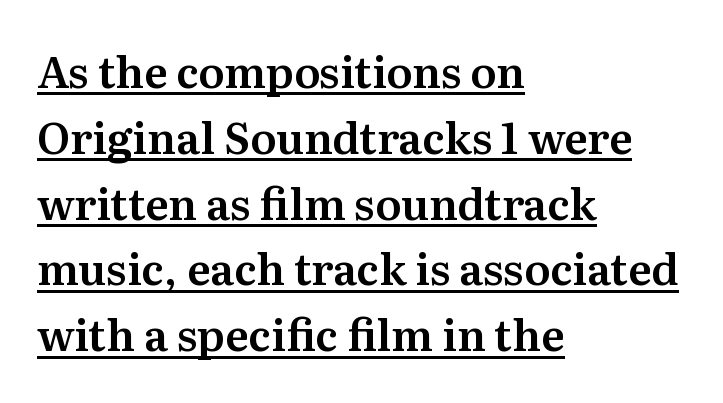
Q: Is the text italic (slanted)? A: No, it is upright.
Q: Is the typeface a serif or a sans-serif typeface? A: Serif.
Q: Is the text underlined? A: Yes.
Q: How is the paragraph aligned? A: Left-aligned.
Q: Is the spacing between letters normal or unusually wide? A: Normal.
Q: Is the spacing between lines tight, normal or loose? A: Normal.
Q: Width (condensed, normal, or wide)? A: Normal.
Q: Stroke contrast? A: Medium.
Q: x-height? A: Medium.
Q: Monospaced? A: No.
